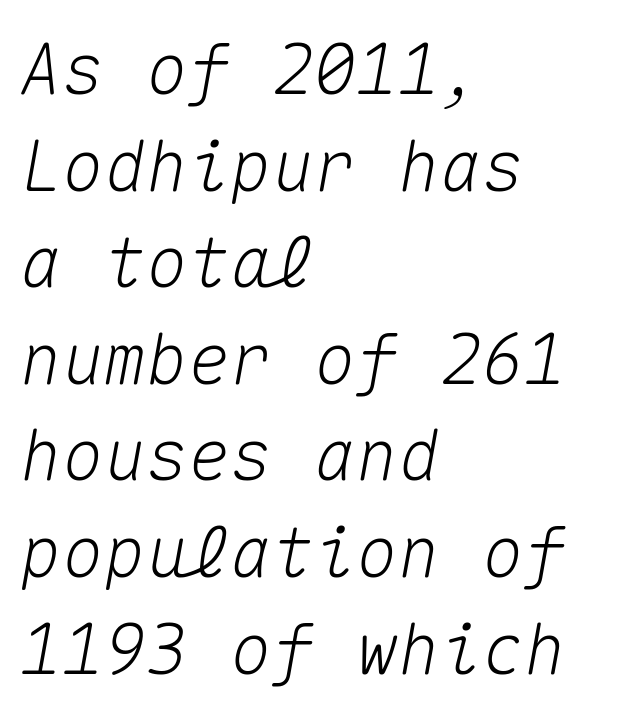
Q: Is the text italic (slanted)? A: Yes, it leans right by about 10 degrees.
Q: Is the text underlined? A: No.
Q: How is the paragraph aligned? A: Left-aligned.
Q: Is the spacing between letters normal or unusually wide? A: Normal.
Q: Is the spacing between lines tight, normal or loose? A: Normal.
Q: Width (condensed, normal, or wide)? A: Normal.
Q: Stroke contrast? A: Medium.
Q: x-height? A: Medium.
Q: Monospaced? A: Yes.
